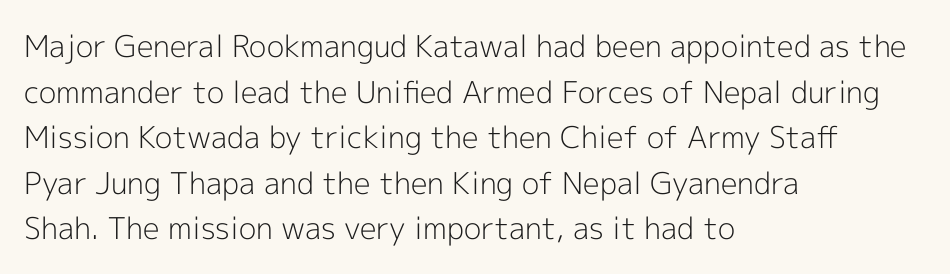
Quick note: underline off. Compared with a centered layout, this one pins lines to the left instead. Nothing sits at the stroke ends, so this counts as sans-serif. The horizontal fit of the characters is conventional and even.
